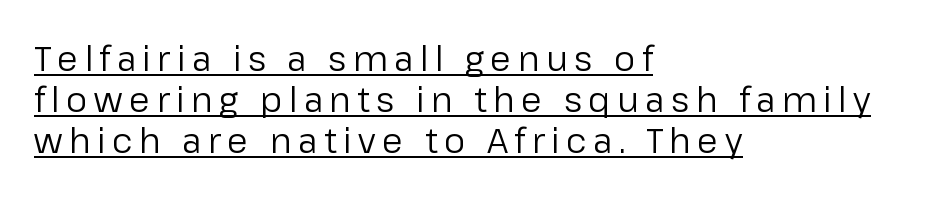
The image shows 34 px regular-weight sans-serif type, upright; set left-aligned, line spacing 1.21x, underlined; low stroke contrast and a medium x-height.
